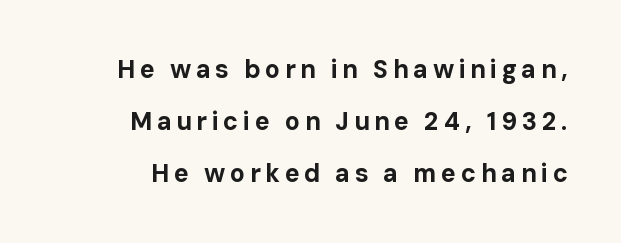
Q: Is the text bold? A: Yes.
Q: Is the text italic (slanted)? A: No, it is upright.
Q: Is the text underlined? A: No.
Q: Is the spacing between lines tight, normal or loose? A: Loose.
